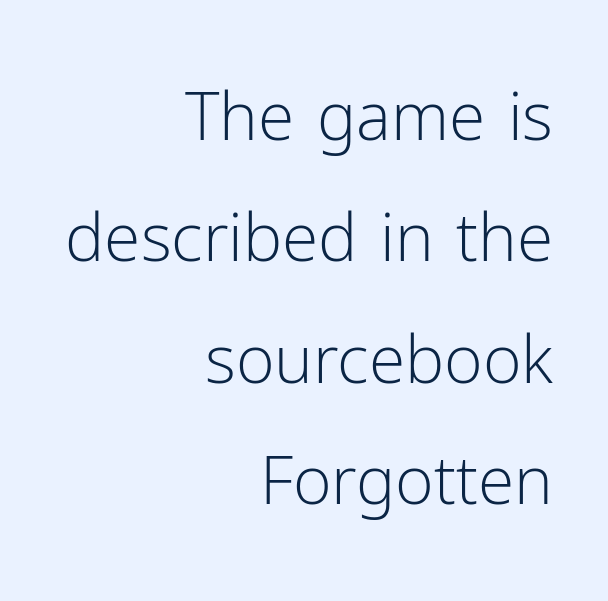
This sample has the flowing, uneven cadence of proportional lettering. This sample is right-justified, so line beginnings fall wherever the words allow. Lines of text with bare space underneath. Stroke terminals: plain, sans-serif. The weight tops out at a normal text grade. This is roman type, the default non-slanted kind.
